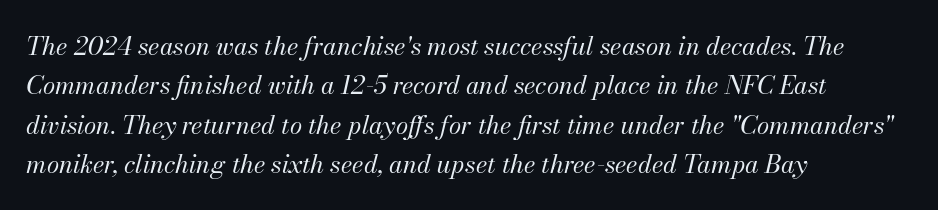
{"italic": "yes", "lean": "right", "slant_degrees": 13, "bold": "no", "underline": "no", "align": "left", "line_spacing": "normal", "line_spacing_ratio": 1.58, "letter_spacing": "normal", "letter_spacing_em": 0.0, "glyph_px": 25}
